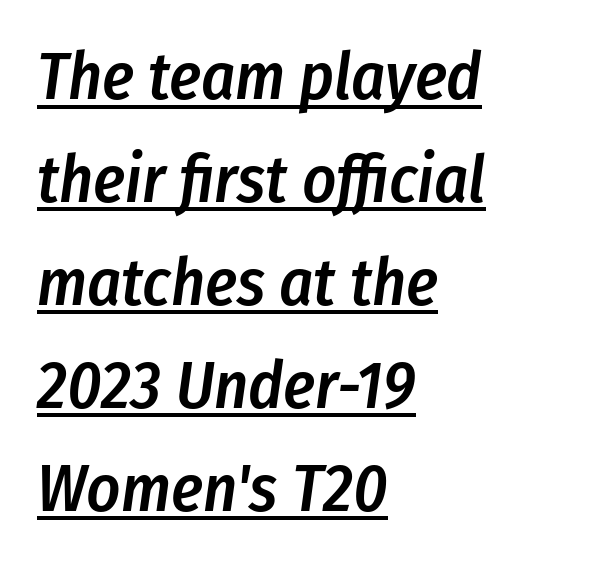
{"italic": "yes", "lean": "right", "slant_degrees": 8, "bold": "semi", "weight": "semibold", "width": "condensed", "stroke_contrast": "low", "x_height": "medium", "monospaced": "no", "underline": "yes", "align": "left", "line_spacing": "normal", "line_spacing_ratio": 1.56, "letter_spacing": "normal", "letter_spacing_em": 0.0, "glyph_px": 66}
